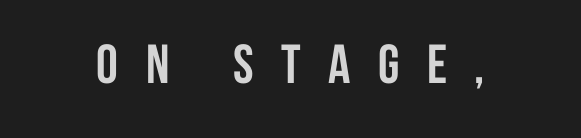
Q: Is the text bold? A: Yes.
Q: Is the text italic (slanted)? A: No, it is upright.
Q: Is the typeface a serif or a sans-serif typeface? A: Sans-serif.
Q: Is the text underlined? A: No.
Q: Is the spacing between letters normal or unusually wide? A: Unusually wide.
Q: Width (condensed, normal, or wide)? A: Condensed.
Q: Stroke contrast? A: Low.
Q: x-height? A: Large.
Q: Monospaced? A: No.
